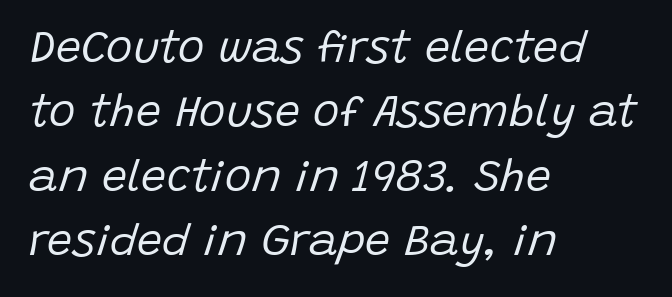
Q: Is the text bold? A: No.
Q: Is the text italic (slanted)? A: Yes, it leans right by about 15 degrees.
Q: Is the text underlined? A: No.
Q: How is the paragraph aligned? A: Left-aligned.
Q: Is the spacing between letters normal or unusually wide? A: Normal.
Q: Is the spacing between lines tight, normal or loose? A: Normal.
Q: Width (condensed, normal, or wide)? A: Normal.
Q: Stroke contrast? A: Low.
Q: x-height? A: Large.
Q: Monospaced? A: No.
